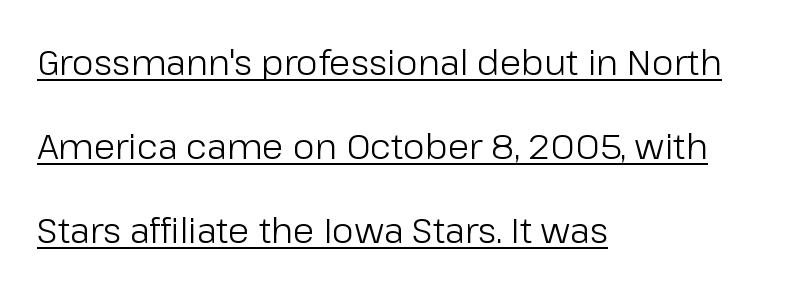
{"serif": "no", "italic": "no", "bold": "no", "weight": "light", "width": "normal", "stroke_contrast": "low", "x_height": "medium", "monospaced": "no", "underline": "yes", "align": "left", "line_spacing": "loose", "line_spacing_ratio": 2.4, "letter_spacing": "normal", "letter_spacing_em": 0.0, "glyph_px": 35}
